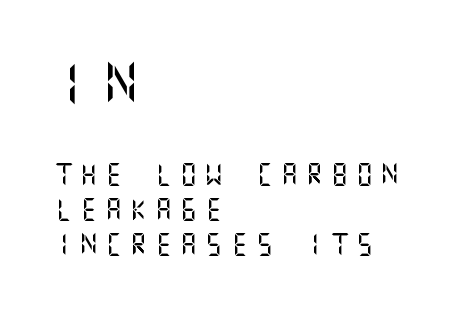
Q: Is the text italic (slanted)? A: No, it is upright.
Q: Is the typeface a serif or a sans-serif typeface? A: Sans-serif.
Q: Is the text underlined? A: No.
Q: How is the paragraph aligned? A: Left-aligned.
Q: Is the spacing between letters normal or unusually wide? A: Unusually wide.
Q: Is the spacing between lines tight, normal or loose? A: Normal.
Q: Which block of text is set in a larger size, the first (top) or the second (bottom)? A: The first (top) one.
Q: Width (condensed, normal, or wide)? A: Normal.
Q: Stroke contrast? A: Medium.
Q: x-height? A: Large.
